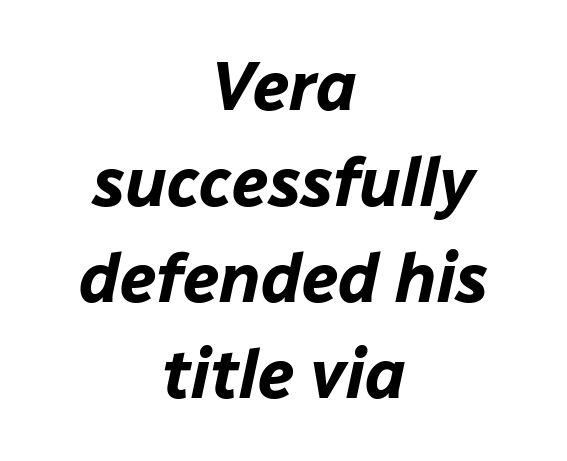
Q: Is the text bold? A: Yes.
Q: Is the text italic (slanted)? A: Yes, it leans right by about 12 degrees.
Q: Is the text underlined? A: No.
Q: How is the paragraph aligned? A: Centered.
Q: Is the spacing between letters normal or unusually wide? A: Normal.
Q: Is the spacing between lines tight, normal or loose? A: Normal.
Q: Width (condensed, normal, or wide)? A: Normal.
Q: Stroke contrast? A: Low.
Q: x-height? A: Medium.
Q: Monospaced? A: No.
